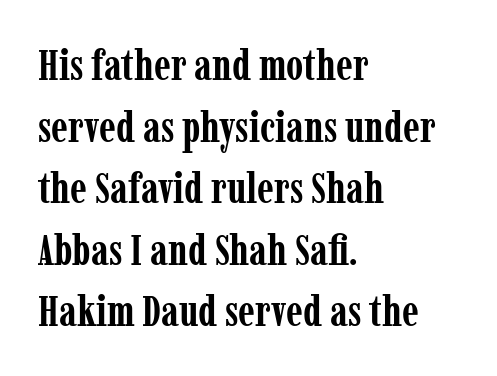
Typographically, this falls in the serif category. This rendering leaves character spacing at its baseline value. Descenders hang freely into open space. How heavy is the stroke? Heavy — this is a bold. Casual observation: everything's shoved over to the left.
